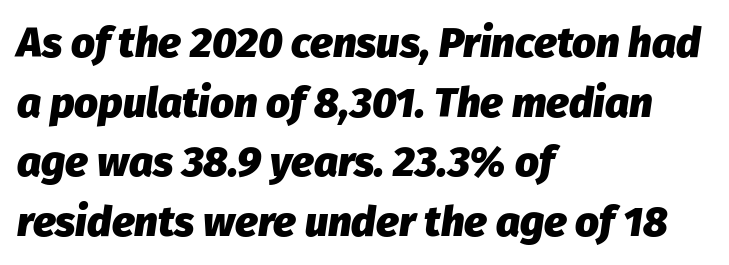
Q: Is the text bold? A: Yes.
Q: Is the text italic (slanted)? A: Yes, it leans right by about 8 degrees.
Q: Is the text underlined? A: No.
Q: How is the paragraph aligned? A: Left-aligned.
Q: Is the spacing between letters normal or unusually wide? A: Normal.
Q: Is the spacing between lines tight, normal or loose? A: Normal.
Q: Width (condensed, normal, or wide)? A: Normal.
Q: Stroke contrast? A: Low.
Q: x-height? A: Medium.
Q: Monospaced? A: No.
